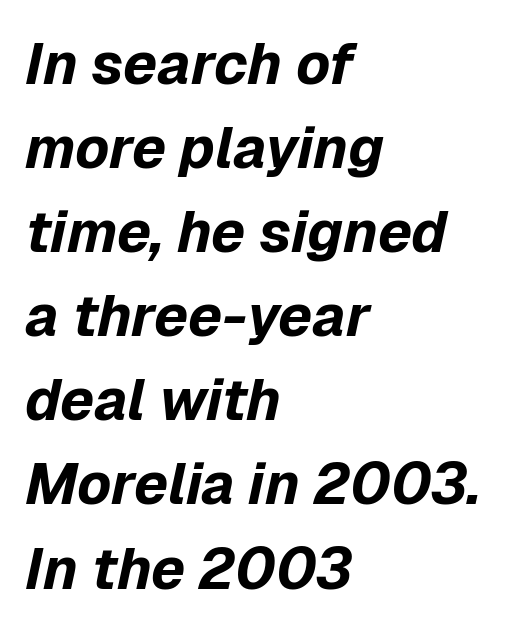
{"italic": "yes", "lean": "right", "slant_degrees": 12, "bold": "yes", "weight": "bold", "width": "normal", "stroke_contrast": "low", "x_height": "medium", "monospaced": "no", "underline": "no", "align": "left", "line_spacing": "normal", "line_spacing_ratio": 1.45, "letter_spacing": "normal", "letter_spacing_em": 0.0, "glyph_px": 58}
